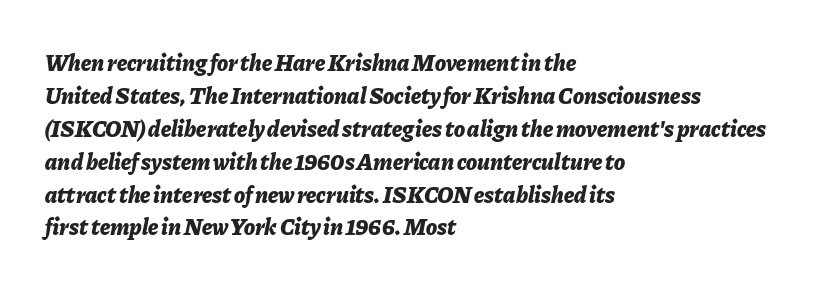
Alignment: flush left. Honestly, the letter spacing is just normal — you wouldn't notice it. Type without underlining. Heavy, bold letterforms. Quick note: interline space is typical. Notice how the stems are inclined rather than vertical — that's the hallmark of italics.
